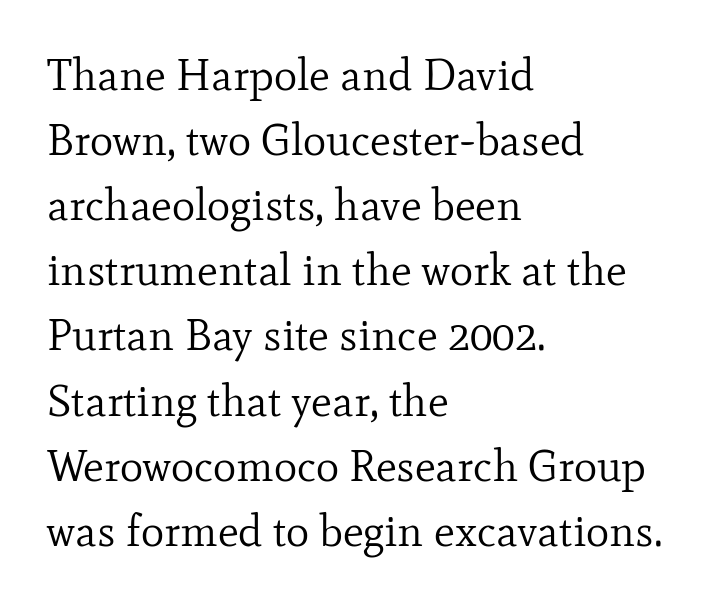
{"serif": "yes", "italic": "no", "bold": "no", "weight": "regular", "width": "normal", "stroke_contrast": "low", "x_height": "small", "monospaced": "no", "underline": "no", "align": "left", "line_spacing": "normal", "line_spacing_ratio": 1.48, "letter_spacing": "normal", "letter_spacing_em": 0.0, "glyph_px": 44}
